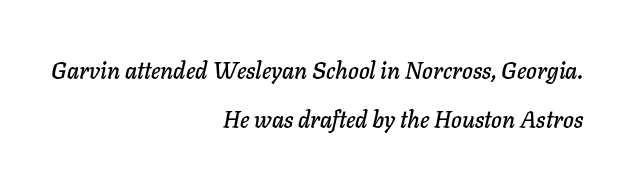
Q: Is the text italic (slanted)? A: Yes, it leans right by about 11 degrees.
Q: Is the text underlined? A: No.
Q: How is the paragraph aligned? A: Right-aligned.
Q: Is the spacing between letters normal or unusually wide? A: Normal.
Q: Is the spacing between lines tight, normal or loose? A: Loose.
